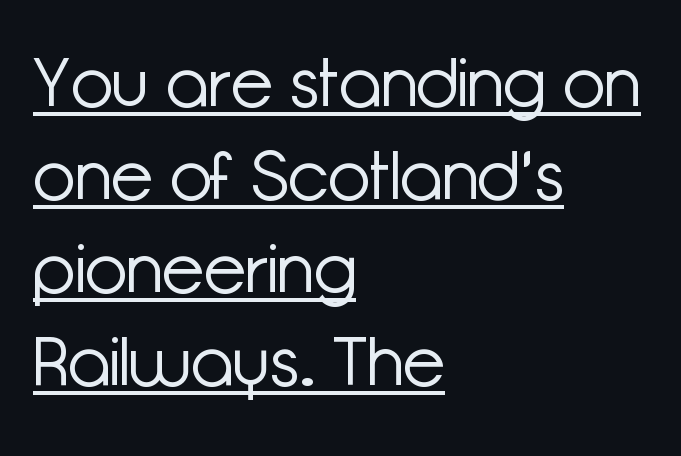
The font is comparable to plain body text, perhaps lighter. Glance below the letters and you will spot a drawn line. These lines sit exactly where default settings would place them. The lines in this sample share a left origin and differ only in where they stop.
